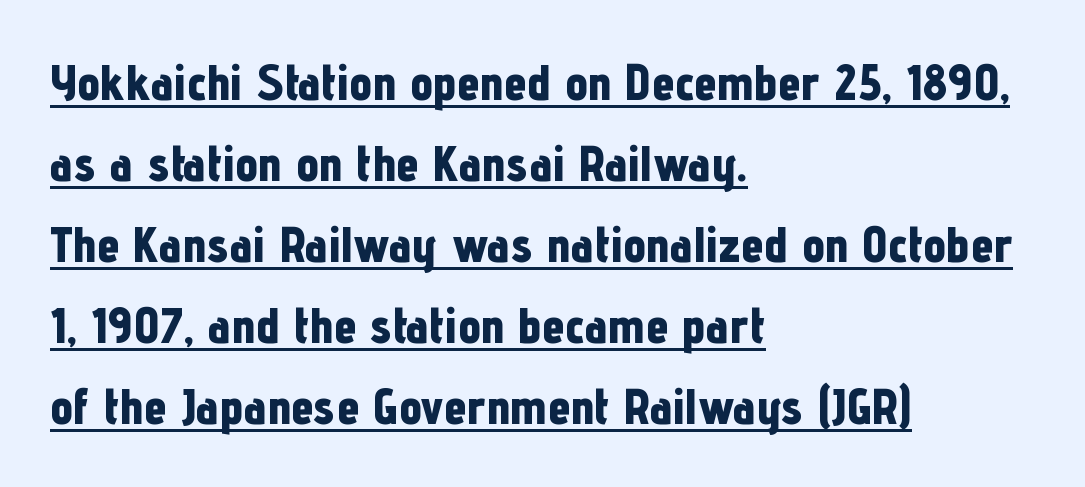
The image shows 51 px bold, condensed sans-serif type, upright; set left-aligned, normal line spacing (1.59x), normal letter spacing, underlined; low stroke contrast and a medium x-height.
